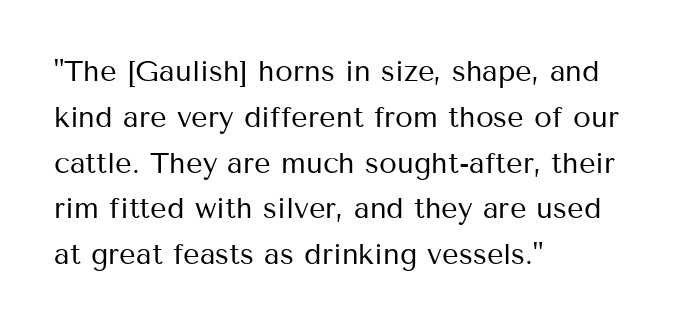
{"serif": "no", "italic": "no", "bold": "no", "weight": "regular", "width": "normal", "stroke_contrast": "medium", "x_height": "medium", "monospaced": "no", "underline": "no", "align": "left", "line_spacing": "normal", "line_spacing_ratio": 1.58, "letter_spacing": "normal", "letter_spacing_em": 0.0, "glyph_px": 29}
